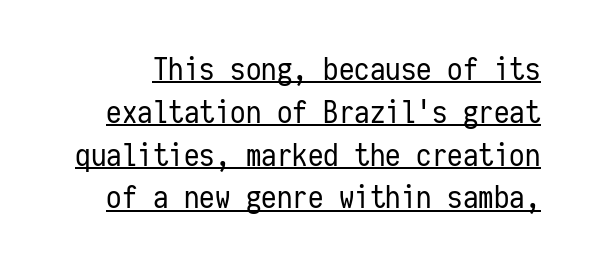
The image shows 31 px regular-weight, condensed sans-serif type, upright, monospaced; set normal line spacing (1.38x), normal letter spacing, underlined; low stroke contrast and a medium x-height.
